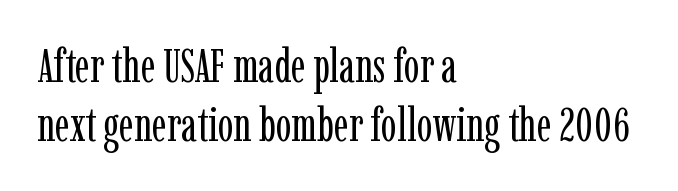
Q: Is the text bold? A: No.
Q: Is the text italic (slanted)? A: No, it is upright.
Q: Is the typeface a serif or a sans-serif typeface? A: Serif.
Q: Is the text underlined? A: No.
Q: How is the paragraph aligned? A: Left-aligned.
Q: Is the spacing between letters normal or unusually wide? A: Normal.
Q: Is the spacing between lines tight, normal or loose? A: Normal.
Q: Width (condensed, normal, or wide)? A: Condensed.
Q: Stroke contrast? A: Low.
Q: x-height? A: Medium.
Q: Monospaced? A: No.
